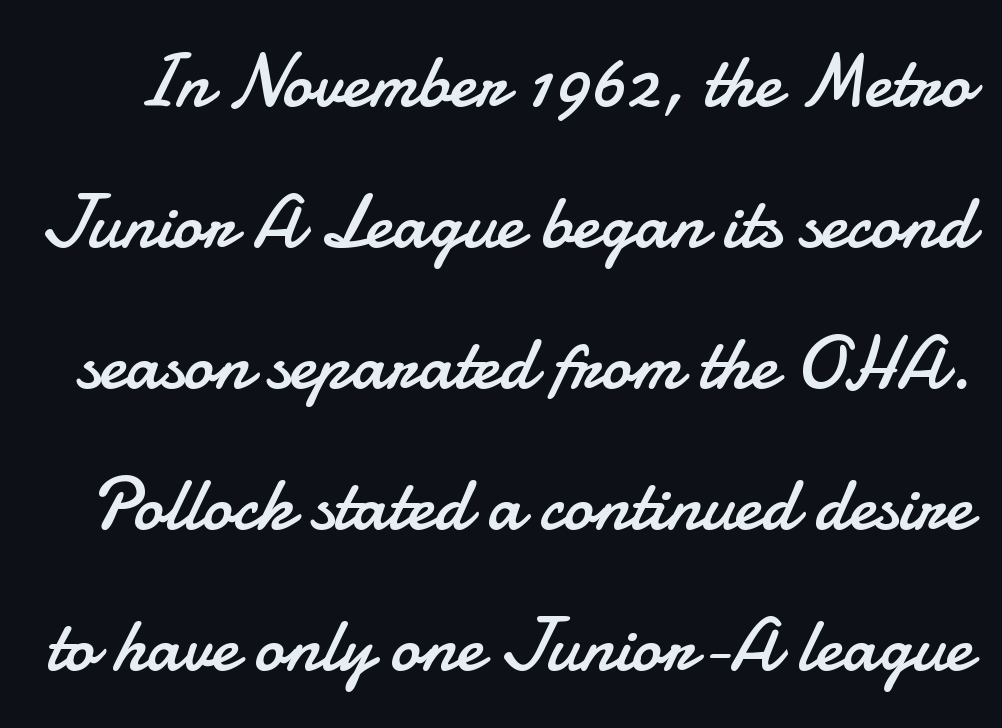
Q: Is the text bold? A: No.
Q: Is the text italic (slanted)? A: Yes.
Q: Is the typeface a serif or a sans-serif typeface? A: Sans-serif.
Q: Is the text underlined? A: No.
Q: Is the spacing between letters normal or unusually wide? A: Normal.
Q: Width (condensed, normal, or wide)? A: Normal.
Q: Stroke contrast? A: Low.
Q: x-height? A: Small.
Q: Monospaced? A: No.
